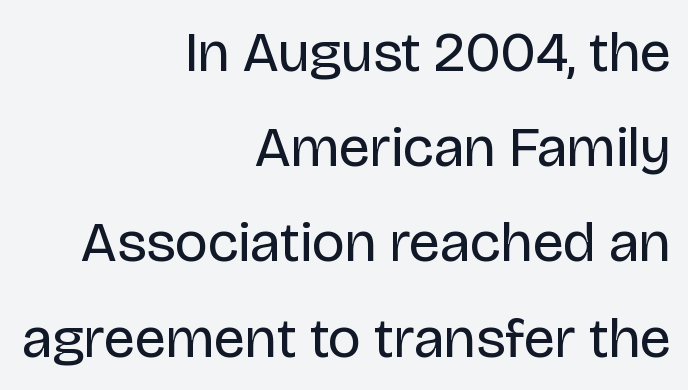
Leading matches the norm, producing a regular column. Note the varied advance widths — an 'i' is clearly narrower than an 'm'. Designer's note — italics off, roman on. The tracking reads as untouched default to a designer's eye. Reading down the block, your eye finds every line finishing at a fixed right position. Beneath every word, the page is bare.
